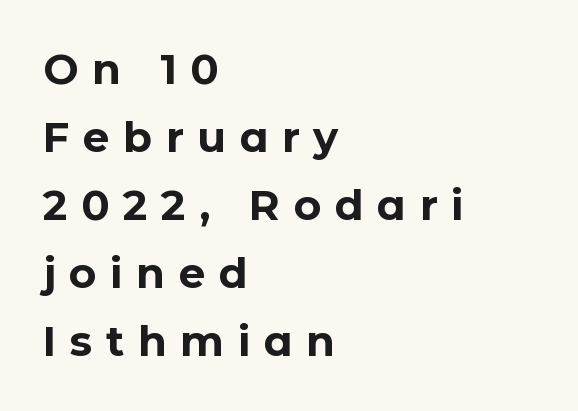
The image shows 42 px bold sans-serif type, upright; set left-aligned, normal line spacing (1.62x), unusually wide letter spacing (+0.32 em), not underlined; low stroke contrast and a medium x-height.
